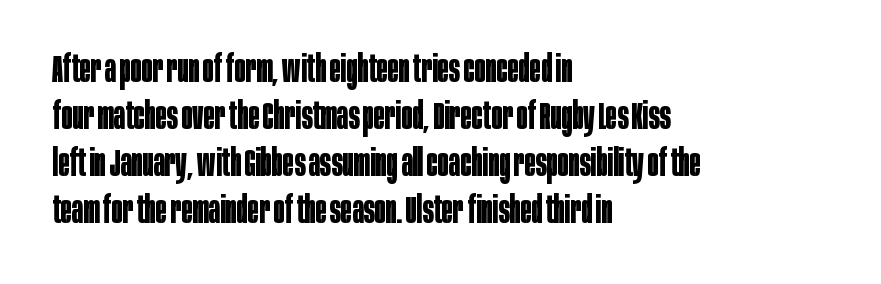
Q: Is the text bold? A: Yes.
Q: Is the text italic (slanted)? A: No, it is upright.
Q: Is the typeface a serif or a sans-serif typeface? A: Sans-serif.
Q: Is the text underlined? A: No.
Q: How is the paragraph aligned? A: Left-aligned.
Q: Is the spacing between letters normal or unusually wide? A: Normal.
Q: Is the spacing between lines tight, normal or loose? A: Normal.
Q: Width (condensed, normal, or wide)? A: Condensed.
Q: Stroke contrast? A: Low.
Q: x-height? A: Large.
Q: Monospaced? A: No.
